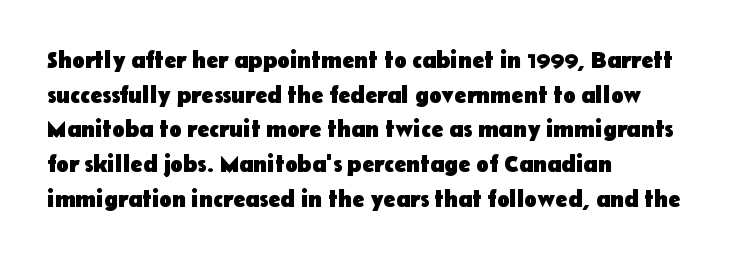
{"italic": "no", "bold": "yes", "underline": "no", "align": "left", "line_spacing": "normal", "line_spacing_ratio": 1.51, "letter_spacing": "normal", "letter_spacing_em": 0.0, "glyph_px": 23}
